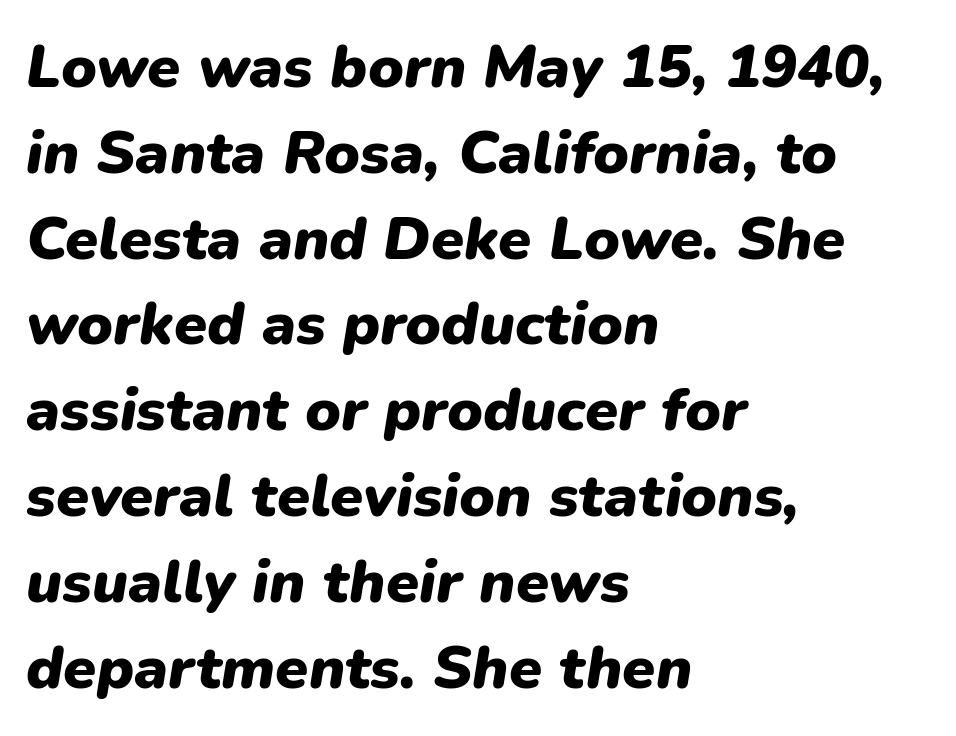
Unmarked baselines from the first word to the last. If you drew a line through each stem, it would be angled. In CSS terms this would be text-align: left. Is this a fixed-width face? No — the glyphs have proportional, varying widths. The rendering keeps characters at their native spacing. Vertically, the passage feels balanced, rows spaced as you'd expect.
